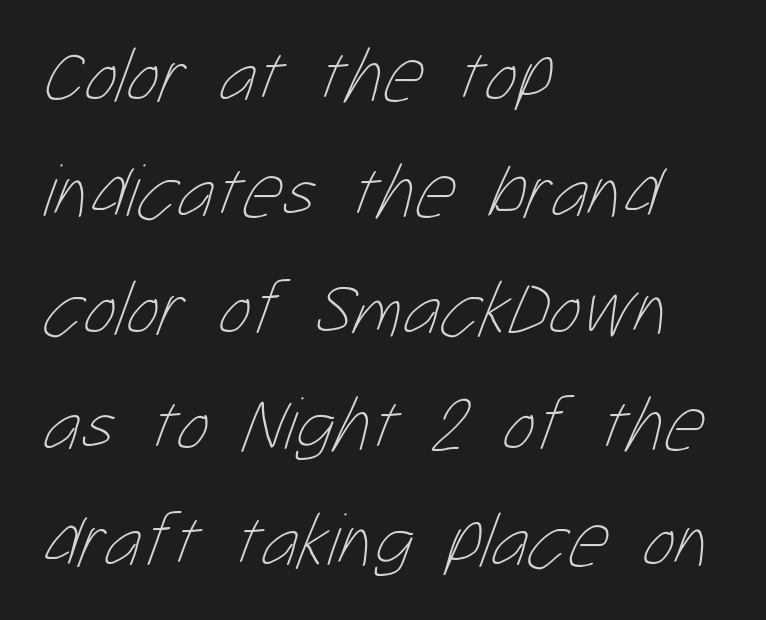
The image shows 77 px thin, condensed type; set left-aligned, normal line spacing (1.51x), normal letter spacing, not underlined; low stroke contrast and a medium x-height.
